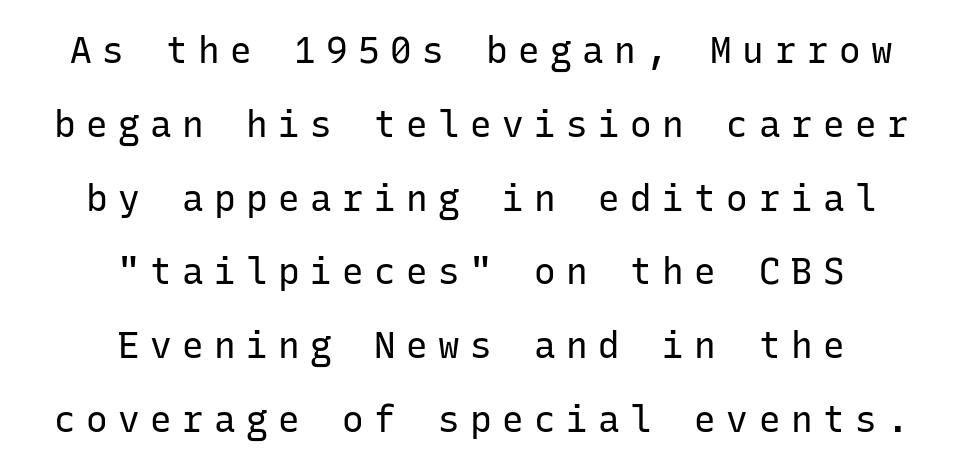
Q: Is the text bold? A: No.
Q: Is the text italic (slanted)? A: No, it is upright.
Q: Is the typeface a serif or a sans-serif typeface? A: Sans-serif.
Q: Is the text underlined? A: No.
Q: How is the paragraph aligned? A: Centered.
Q: Is the spacing between letters normal or unusually wide? A: Unusually wide.
Q: Is the spacing between lines tight, normal or loose? A: Loose.
Q: Width (condensed, normal, or wide)? A: Normal.
Q: Stroke contrast? A: Low.
Q: x-height? A: Medium.
Q: Monospaced? A: Yes.
